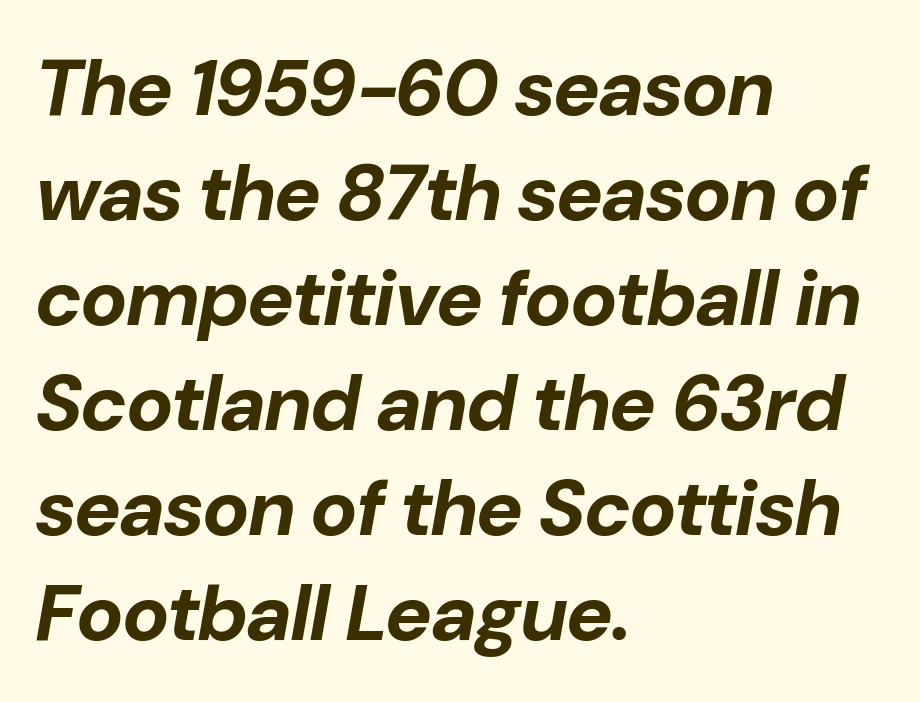
{"italic": "yes", "lean": "right", "slant_degrees": 10, "bold": "yes", "weight": "bold", "width": "normal", "stroke_contrast": "low", "x_height": "medium", "monospaced": "no", "underline": "no", "align": "left", "line_spacing": "normal", "line_spacing_ratio": 1.33, "letter_spacing": "normal", "letter_spacing_em": 0.0, "glyph_px": 79}
